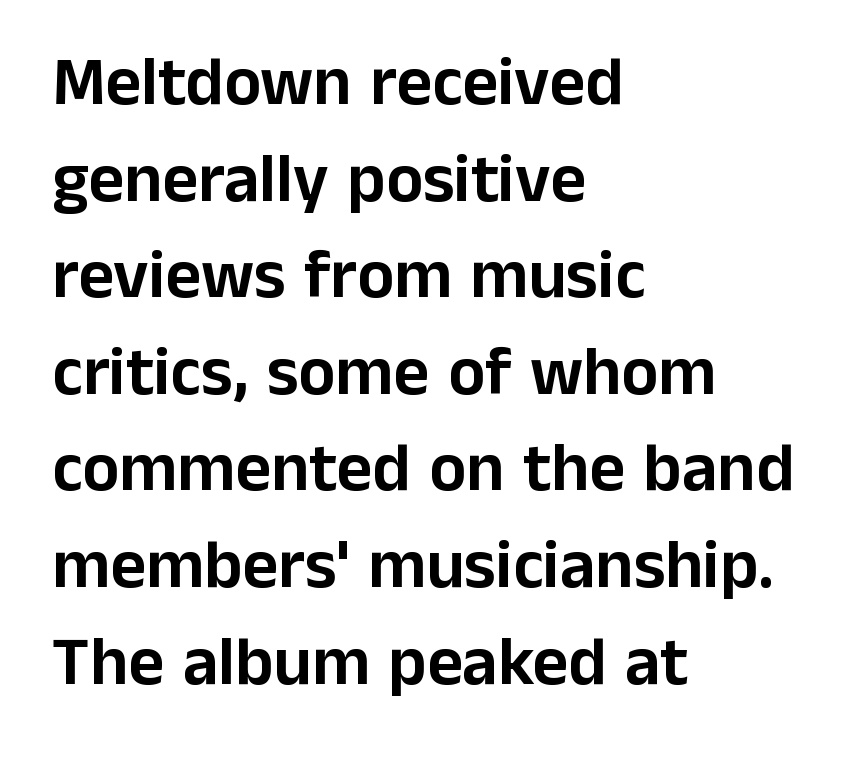
The image shows 69 px sans-serif type, upright; set left-aligned, normal line spacing (1.4x), normal letter spacing, not underlined; low stroke contrast and a medium x-height.
